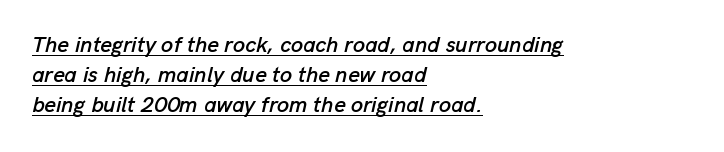
The image shows 22 px text type, italic (leaning right); set left-aligned, normal line spacing (1.37x), normal letter spacing, underlined.
